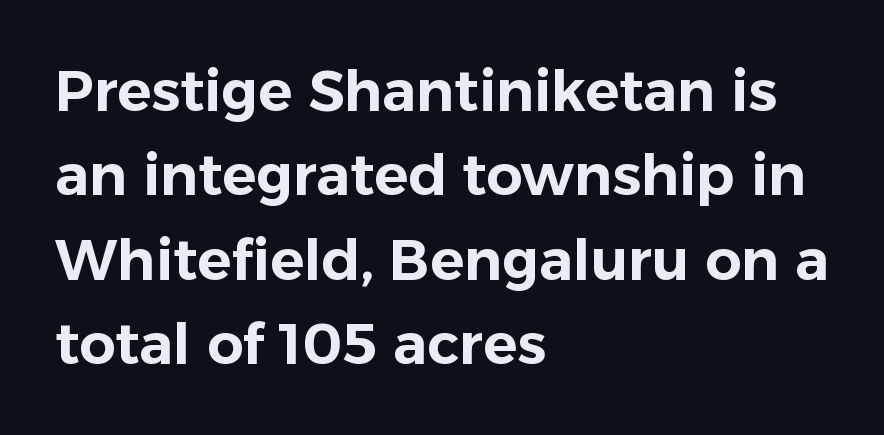
You could not count columns in this text — the font is proportionally spaced. The typeface chosen for these lines omits serifs. One glance says typical: line gaps are just what's usual. The horizontal fit of the characters is conventional and even. Every character sits straight up, as roman type does. The setting favours the left margin, as ordinary paragraphs usually do.
